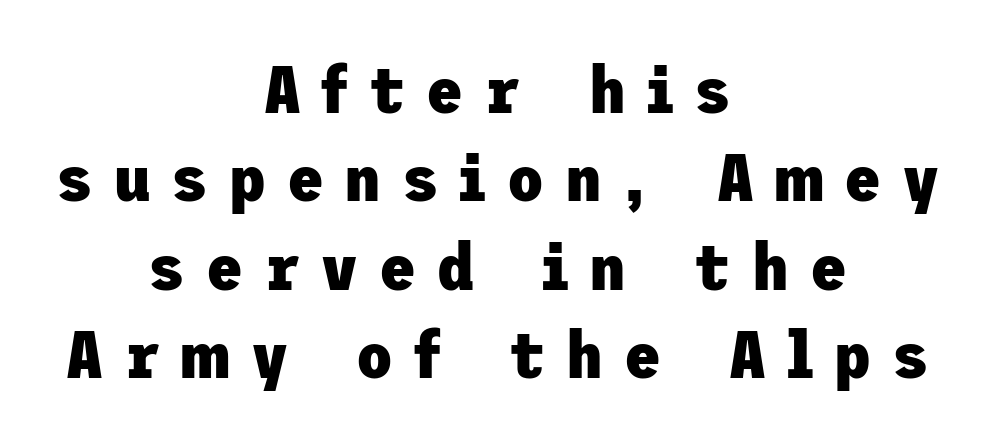
Strokes here are thick enough to call this a true bold. Posture: vertical. No word sits above an underline. The line-height multiplier appears to be the usual default. What kind of face is this? One without serifs — a sans.
